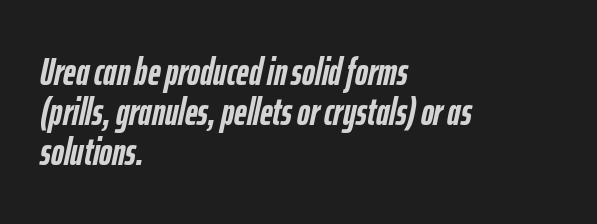
The passage shown has conventional tracking throughout. These lines are rendered in a variable-pitch font. The face used here has the dense, thick strokes of a bold. Letters rest on an invisible, unmarked baseline.
